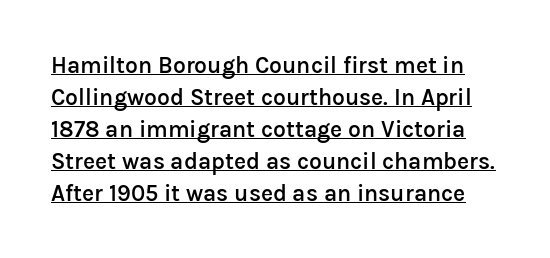
{"italic": "no", "bold": "semi", "underline": "yes", "line_spacing": "normal", "line_spacing_ratio": 1.39, "letter_spacing": "normal", "letter_spacing_em": 0.0, "glyph_px": 23}
